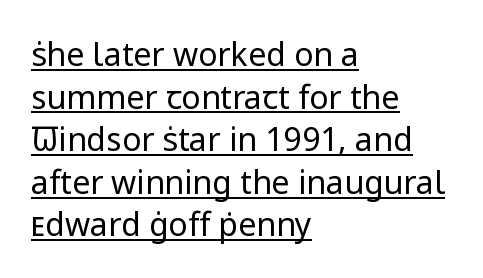
Q: Is the text bold? A: No.
Q: Is the text italic (slanted)? A: No, it is upright.
Q: Is the typeface a serif or a sans-serif typeface? A: Sans-serif.
Q: Is the text underlined? A: Yes.
Q: How is the paragraph aligned? A: Left-aligned.
Q: Is the spacing between letters normal or unusually wide? A: Normal.
Q: Is the spacing between lines tight, normal or loose? A: Normal.
Q: Width (condensed, normal, or wide)? A: Normal.
Q: Stroke contrast? A: Low.
Q: x-height? A: Medium.
Q: Monospaced? A: No.
